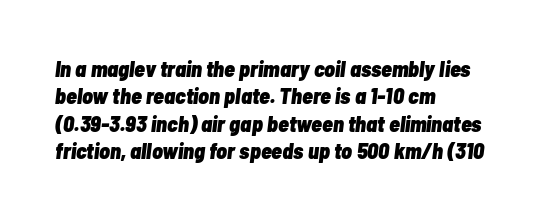
Q: Is the text bold? A: Yes.
Q: Is the text italic (slanted)? A: Yes, it leans right by about 7 degrees.
Q: Is the text underlined? A: No.
Q: How is the paragraph aligned? A: Left-aligned.
Q: Is the spacing between letters normal or unusually wide? A: Normal.
Q: Is the spacing between lines tight, normal or loose? A: Normal.
